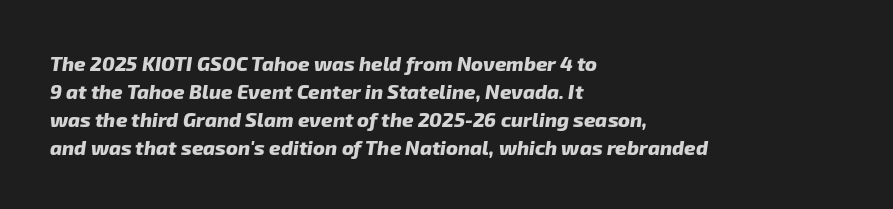
The rows are spaced the way most documents space them. Clear beneath every line of the passage. The lines in this sample share a left origin and differ only in where they stop. Weight check: bold — yes, fully.
